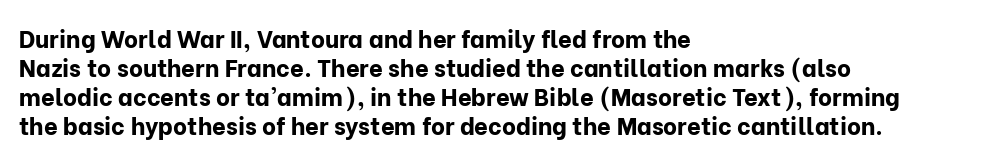
{"italic": "no", "bold": "yes", "underline": "no", "align": "left", "line_spacing_ratio": 1.21, "letter_spacing": "normal", "letter_spacing_em": 0.0, "glyph_px": 24}
